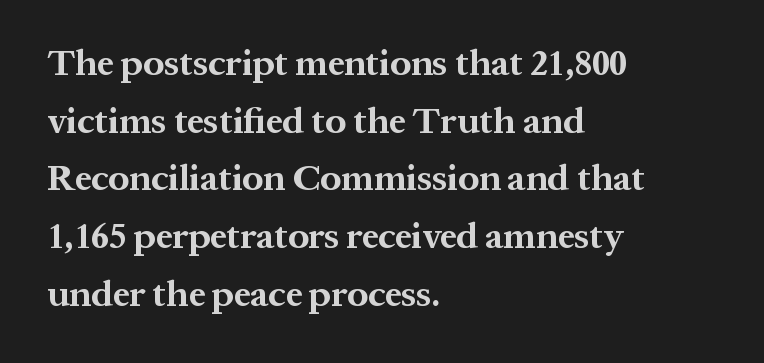
The image shows 37 px bold serif type, upright; set left-aligned, normal line spacing (1.56x), normal letter spacing, not underlined; medium stroke contrast and a medium x-height.
